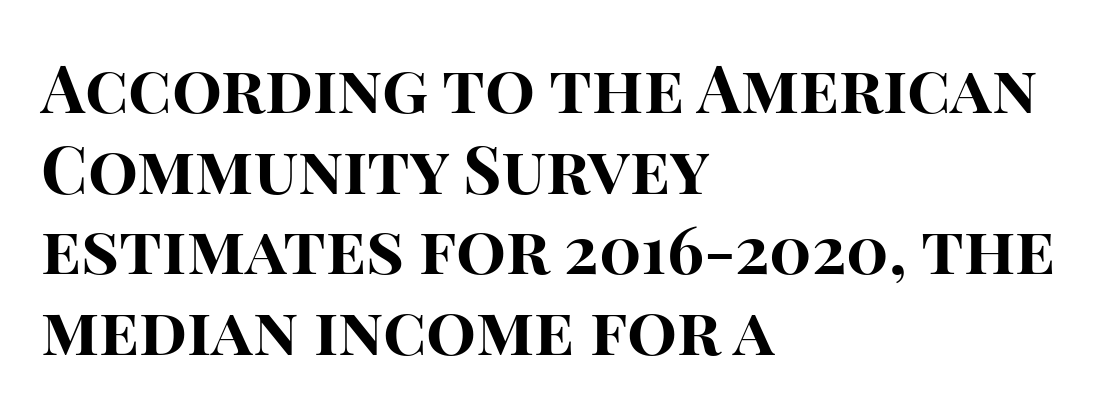
The image shows 66 px bold sans-serif type, upright; set left-aligned, line spacing 1.22x, normal letter spacing, not underlined; high stroke contrast and a large x-height.
